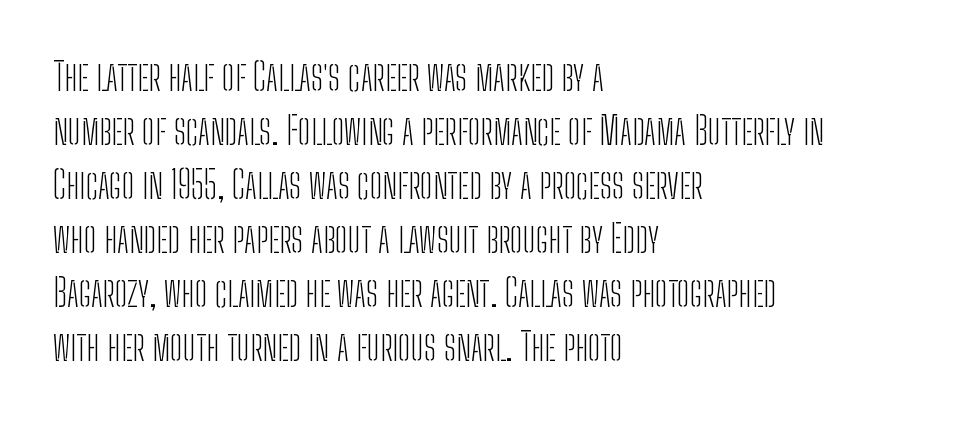
Q: Is the text bold? A: No.
Q: Is the text italic (slanted)? A: No, it is upright.
Q: Is the typeface a serif or a sans-serif typeface? A: Sans-serif.
Q: Is the text underlined? A: No.
Q: How is the paragraph aligned? A: Left-aligned.
Q: Is the spacing between letters normal or unusually wide? A: Normal.
Q: Is the spacing between lines tight, normal or loose? A: Normal.
Q: Width (condensed, normal, or wide)? A: Condensed.
Q: Stroke contrast? A: Low.
Q: x-height? A: Medium.
Q: Monospaced? A: No.
